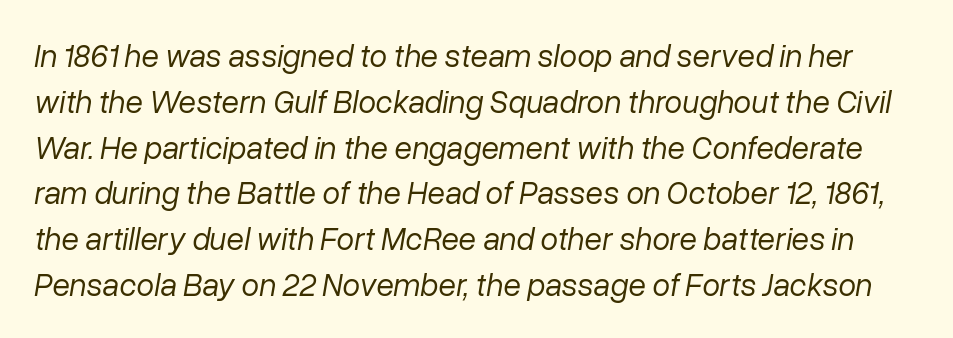
Q: Is the text bold? A: No.
Q: Is the text italic (slanted)? A: Yes, it leans right by about 10 degrees.
Q: Is the text underlined? A: No.
Q: Is the spacing between letters normal or unusually wide? A: Normal.
Q: Is the spacing between lines tight, normal or loose? A: Normal.
Q: Width (condensed, normal, or wide)? A: Normal.
Q: Stroke contrast? A: Low.
Q: x-height? A: Medium.
Q: Monospaced? A: No.
